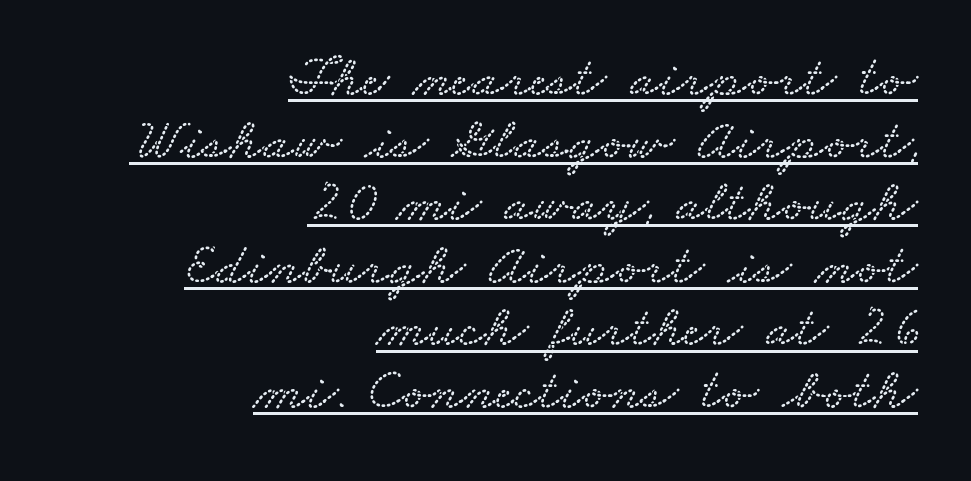
The image shows 59 px wide type; set right-aligned, tight line spacing (1.06x), normal letter spacing, underlined; low stroke contrast and a small x-height.
